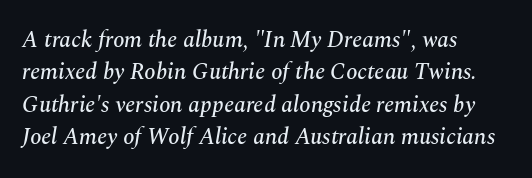
The line-height multiplier appears to be the usual default. Lines of text with bare space underneath. Does extra space separate the letters? No, they use regular spacing. The lines are quadded left. These lines were composed using italics.
